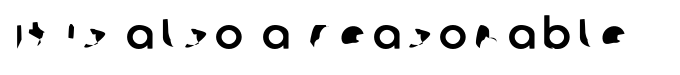
The image shows 42 px sans-serif type; set not underlined; low stroke contrast and a large x-height.
